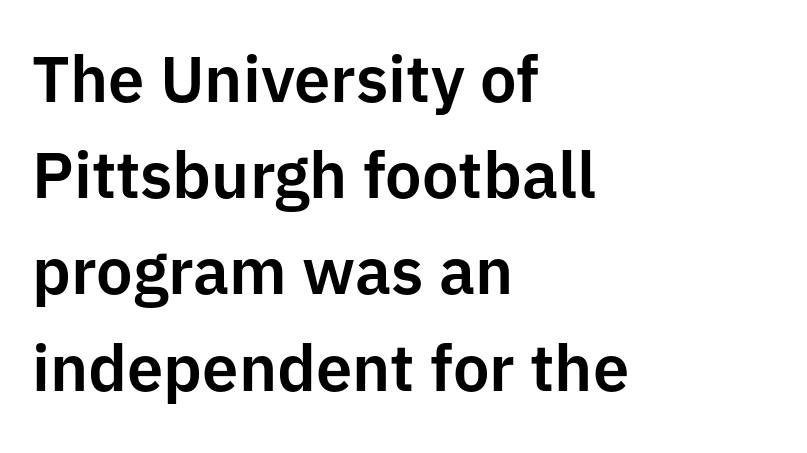
{"serif": "no", "italic": "no", "width": "normal", "stroke_contrast": "low", "x_height": "medium", "monospaced": "no", "underline": "no", "align": "left", "line_spacing": "normal", "line_spacing_ratio": 1.48, "letter_spacing": "normal", "letter_spacing_em": 0.0, "glyph_px": 65}
